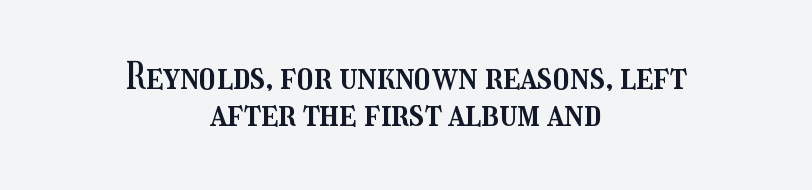
There is no visible air inserted between adjacent glyphs. The face used here is proportionally spaced, like ordinary book or web type. The glyphs are unaccompanied by any horizontal stroke below them. No italicization has been applied; the sample stays upright. A centered setting, common on invitations and titles, is used for this passage. Regarding leading, the lines here are crowded together.
